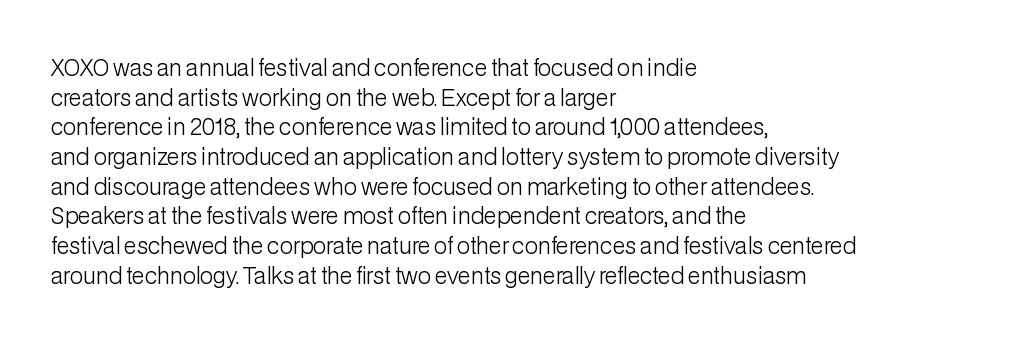
Unmarked baselines from the first word to the last. The designer left line spacing at the default. The rendering anchors every line to the left-hand side. The gaps between neighbouring characters are ordinary and unremarkable. The type sits square on the baseline with zero lean.
